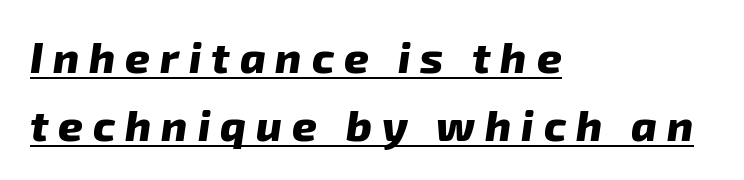
This sample has the flowing, uneven cadence of proportional lettering. Does the weight exceed regular? Yes, all the way to bold. These lines stack with their left ends in a neat column. Summary of vertical rhythm: regular, with standard interline spacing. Tracking here is generous; glyphs stand well apart from one another.
